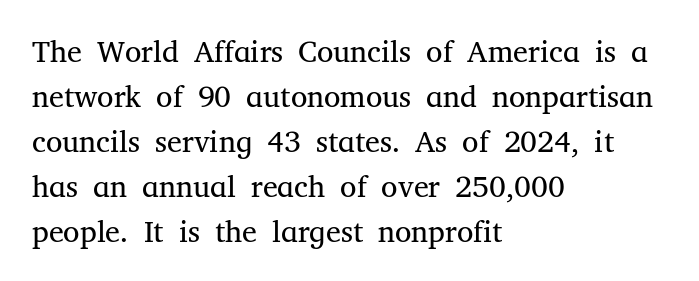
The image shows 30 px regular-weight serif type, upright; set left-aligned, normal line spacing (1.5x), normal letter spacing, not underlined; medium stroke contrast and a medium x-height.
